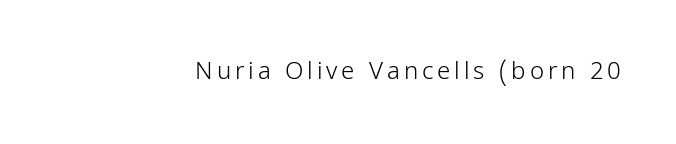
Q: Is the text bold? A: No.
Q: Is the text italic (slanted)? A: No, it is upright.
Q: Is the text underlined? A: No.
